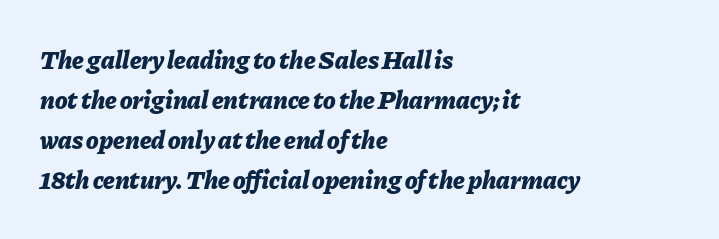
The rows are spaced the way most documents space them. The typography opts for an oblique posture over an upright one. Leftover space on each line is placed entirely after the last word. Underline: absent. Letter spacing: default.
